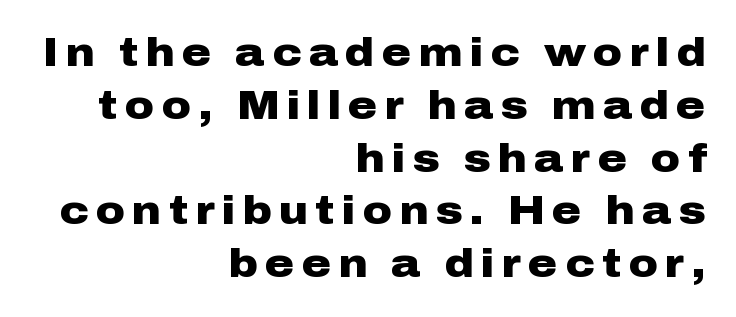
The image shows 40 px heavy, wide sans-serif type, upright; set right-aligned, normal line spacing (1.32x), not underlined; low stroke contrast and a medium x-height.
